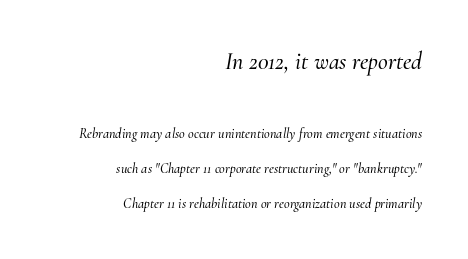
Q: Is the text italic (slanted)? A: Yes, it leans right by about 10 degrees.
Q: Is the text underlined? A: No.
Q: How is the paragraph aligned? A: Right-aligned.
Q: Is the spacing between letters normal or unusually wide? A: Normal.
Q: Is the spacing between lines tight, normal or loose? A: Loose.
Q: Which block of text is set in a larger size, the first (top) or the second (bottom)? A: The first (top) one.
